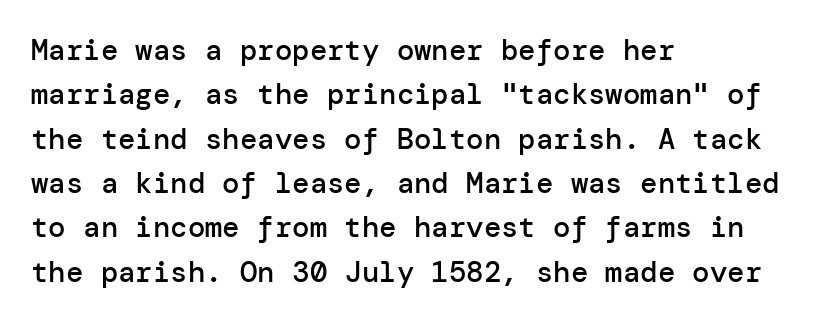
Q: Is the text bold? A: Semi-bold.
Q: Is the text italic (slanted)? A: No, it is upright.
Q: Is the typeface a serif or a sans-serif typeface? A: Sans-serif.
Q: Is the text underlined? A: No.
Q: How is the paragraph aligned? A: Left-aligned.
Q: Is the spacing between letters normal or unusually wide? A: Normal.
Q: Is the spacing between lines tight, normal or loose? A: Normal.
Q: Width (condensed, normal, or wide)? A: Normal.
Q: Stroke contrast? A: Low.
Q: x-height? A: Medium.
